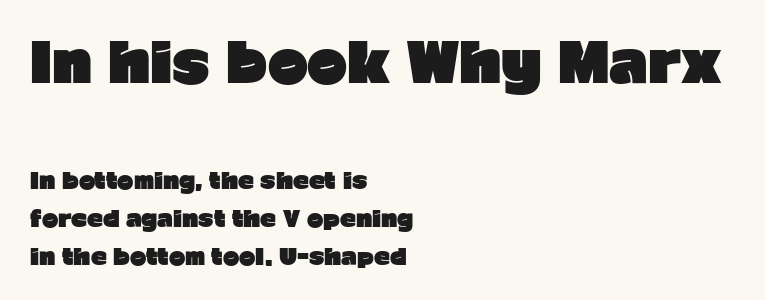
Descender tails drop into unmarked territory. A typesetter would call this proportional, since set widths differ per character. Caption: multi-line text, flush left, ragged right. Character size in the leading block exceeds that of the trailing block. Are there feet on the stems? There aren't — it's a sans. Emphasis by weight is at full strength: bold.
